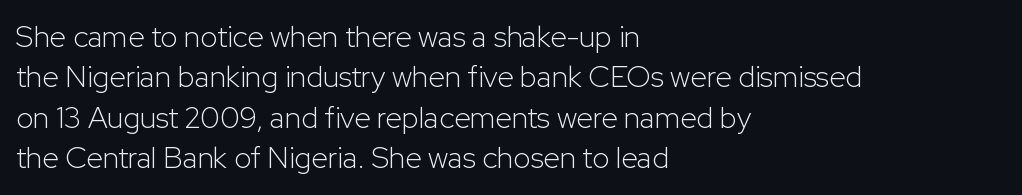
{"serif": "no", "italic": "no", "bold": "no", "weight": "light", "width": "normal", "stroke_contrast": "low", "x_height": "medium", "monospaced": "no", "underline": "no", "align": "left", "line_spacing": "normal", "line_spacing_ratio": 1.35, "letter_spacing": "normal", "letter_spacing_em": 0.0, "glyph_px": 30}
